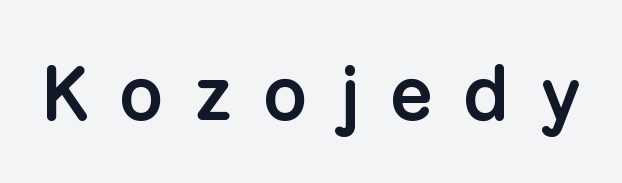
Q: Is the text bold? A: Semi-bold.
Q: Is the text italic (slanted)? A: No, it is upright.
Q: Is the typeface a serif or a sans-serif typeface? A: Sans-serif.
Q: Is the text underlined? A: No.
Q: Is the spacing between letters normal or unusually wide? A: Unusually wide.
Q: Width (condensed, normal, or wide)? A: Normal.
Q: Stroke contrast? A: Low.
Q: x-height? A: Medium.
Q: Monospaced? A: No.
